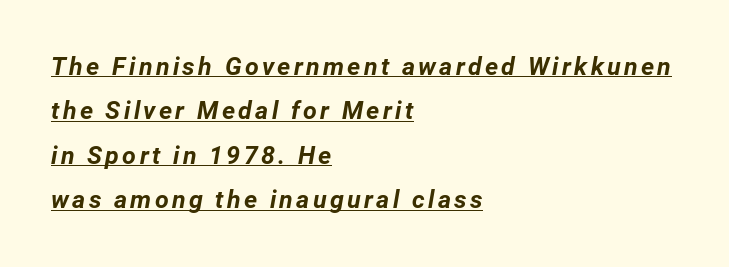
Q: Is the text bold? A: Yes.
Q: Is the text italic (slanted)? A: Yes, it leans right by about 12 degrees.
Q: Is the text underlined? A: Yes.
Q: How is the paragraph aligned? A: Left-aligned.
